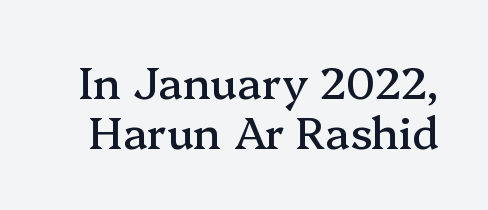
Q: Is the text italic (slanted)? A: No, it is upright.
Q: Is the typeface a serif or a sans-serif typeface? A: Serif.
Q: Is the text underlined? A: No.
Q: Is the spacing between letters normal or unusually wide? A: Normal.
Q: Is the spacing between lines tight, normal or loose? A: Tight.
Q: Width (condensed, normal, or wide)? A: Normal.
Q: Stroke contrast? A: Medium.
Q: x-height? A: Medium.
Q: Monospaced? A: No.
